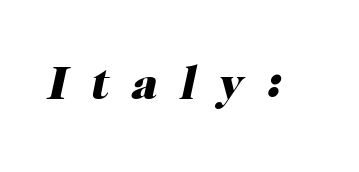
The image shows 48 px heavy serif type, italic (leaning right); set unusually wide letter spacing (+0.48 em), not underlined; high stroke contrast and a medium x-height.
